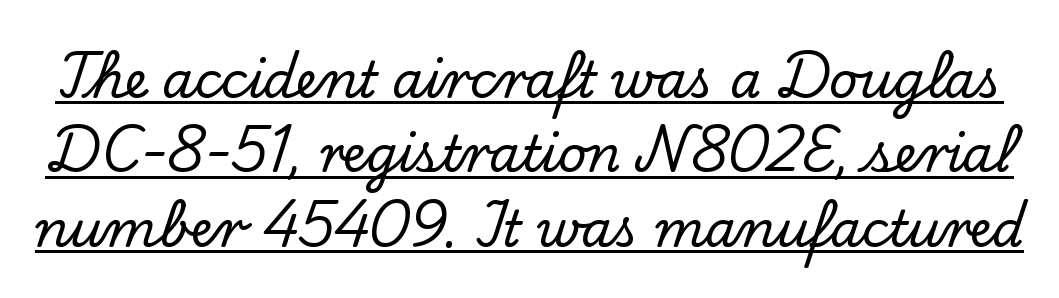
The image shows 50 px serif type; set normal line spacing (1.49x), normal letter spacing, underlined; low stroke contrast and a small x-height.
